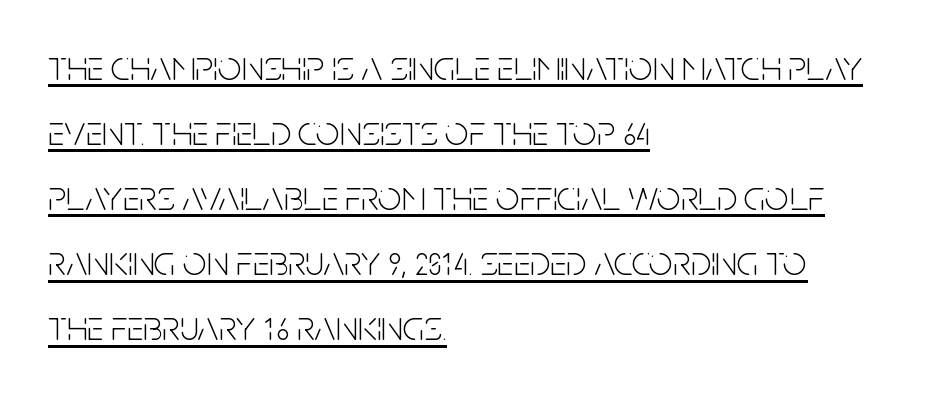
{"serif": "no", "italic": "no", "bold": "no", "weight": "light", "width": "condensed", "stroke_contrast": "low", "x_height": "large", "monospaced": "no", "underline": "yes", "align": "left", "line_spacing": "normal", "line_spacing_ratio": 1.55, "letter_spacing": "normal", "letter_spacing_em": 0.0, "glyph_px": 42}
